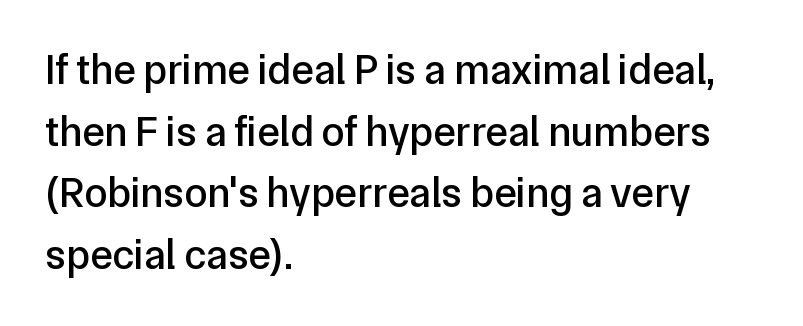
The image shows 42 px sans-serif type, upright; set left-aligned, normal line spacing (1.47x), normal letter spacing, not underlined; low stroke contrast and a medium x-height.
